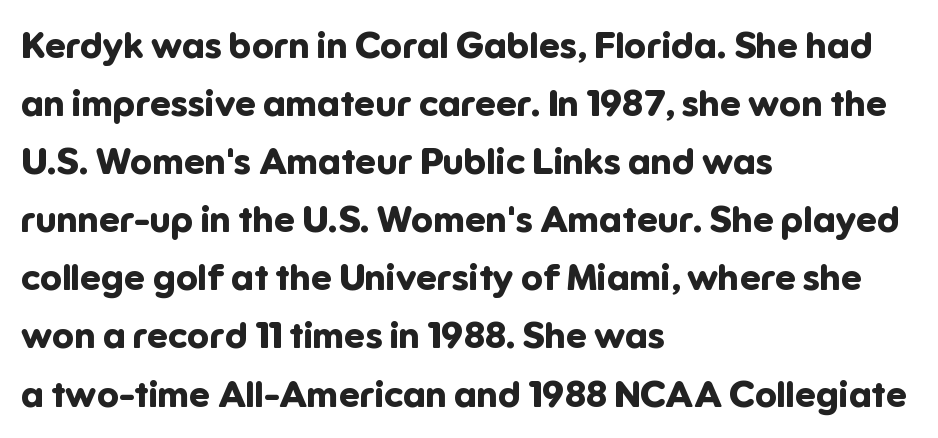
The space directly below the letters is spotless. Regarding leading, the lines here are spaced in the standard way. The passage is arranged the way most books set body copy — flush left. Do the characters align in a grid? No, the font is proportional. Every stem runs plumb, perpendicular to the baseline.
